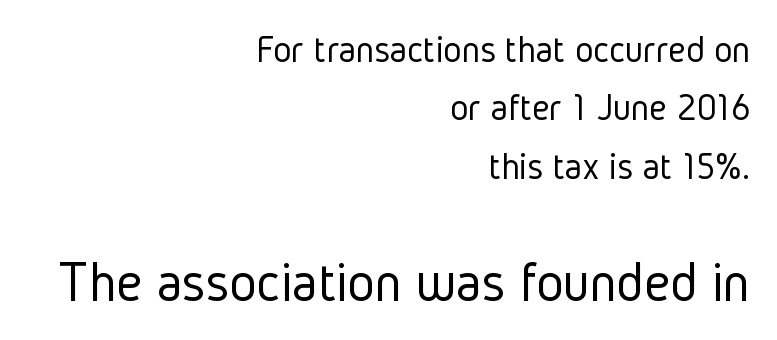
Nothing sits at the stroke ends, so this counts as sans-serif. The letters advance in unequal steps, a hallmark of proportional type. The lower block of text is set noticeably larger than the block above it. The passage shown is not underscored anywhere. The letters sit at their default tracking, neither squeezed nor spread. These lines sit exactly where default settings would place them.
